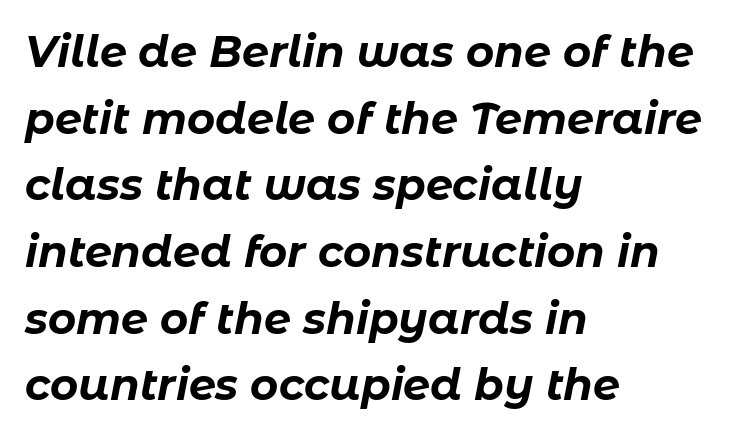
Q: Is the text bold? A: Yes.
Q: Is the text italic (slanted)? A: Yes, it leans right by about 11 degrees.
Q: Is the text underlined? A: No.
Q: How is the paragraph aligned? A: Left-aligned.
Q: Is the spacing between letters normal or unusually wide? A: Normal.
Q: Is the spacing between lines tight, normal or loose? A: Normal.
Q: Width (condensed, normal, or wide)? A: Normal.
Q: Stroke contrast? A: Low.
Q: x-height? A: Medium.
Q: Monospaced? A: No.
